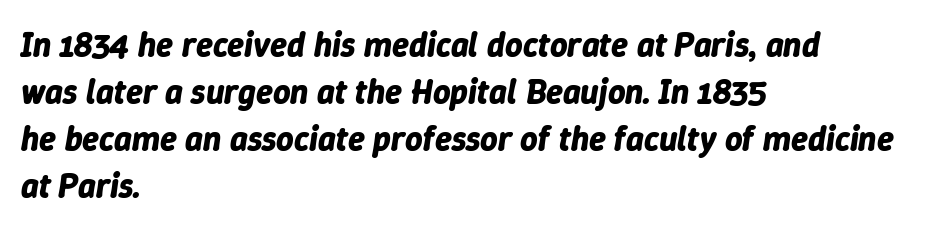
The image shows 34 px bold type, italic (leaning right); set left-aligned, normal line spacing (1.38x), normal letter spacing, not underlined; low stroke contrast and a medium x-height.
